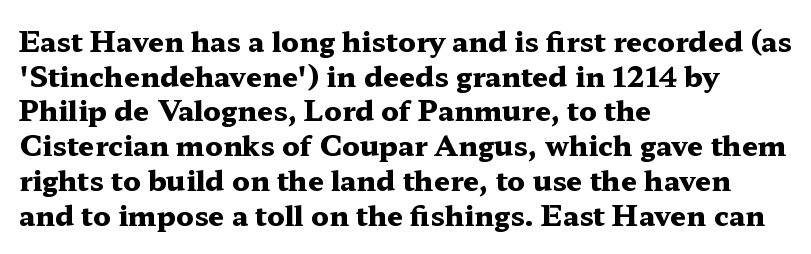
{"serif": "yes", "italic": "no", "bold": "yes", "weight": "heavy", "width": "wide", "stroke_contrast": "medium", "x_height": "medium", "monospaced": "no", "underline": "no", "align": "left", "line_spacing_ratio": 1.24, "letter_spacing": "normal", "letter_spacing_em": 0.0, "glyph_px": 28}
